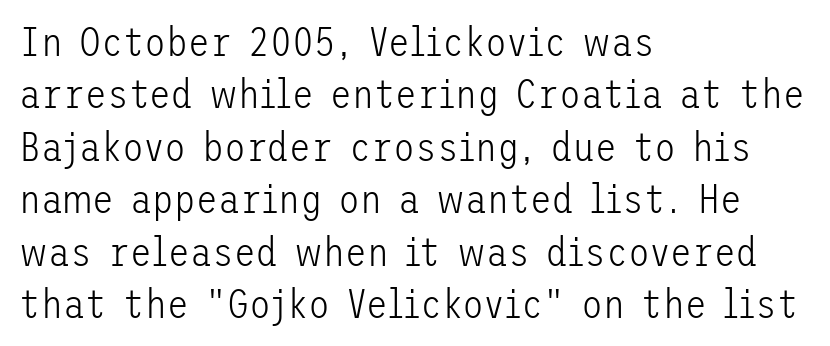
{"serif": "no", "italic": "no", "bold": "no", "weight": "light", "width": "normal", "stroke_contrast": "low", "x_height": "medium", "underline": "no", "align": "left", "line_spacing": "normal", "line_spacing_ratio": 1.31, "letter_spacing": "normal", "letter_spacing_em": 0.0, "glyph_px": 40}
